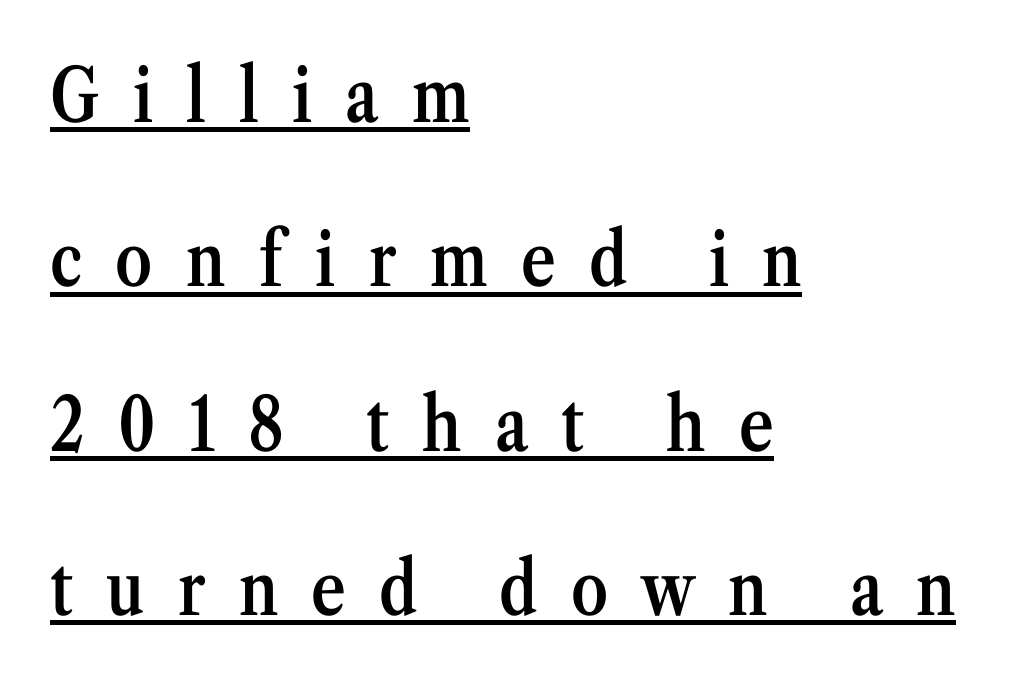
The image shows 74 px semibold, condensed serif type, upright; set left-aligned, loose line spacing (2.22x), unusually wide letter spacing (+0.45 em), underlined; medium stroke contrast and a medium x-height.
